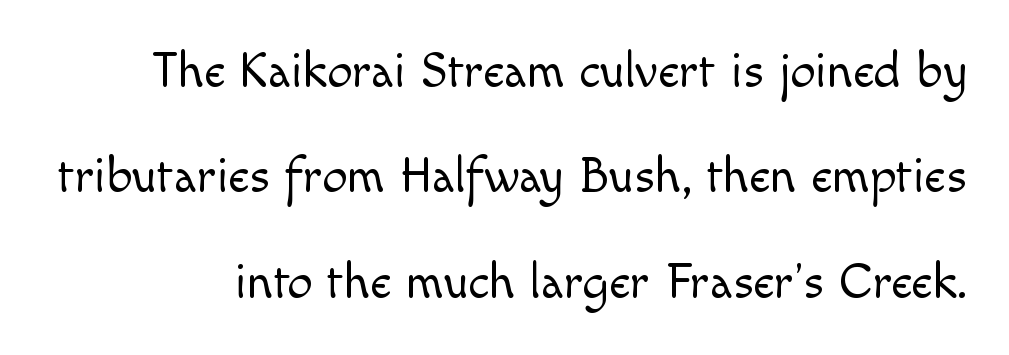
Between one letter and the next there's only the usual sliver of space. The letters advance in unequal steps, a hallmark of proportional type. The zone under the glyphs is completely vacant. The face used here is a sans, in the tradition of grotesques and geometrics. Heaviness? Minimal to ordinary, like unemphasized prose.
